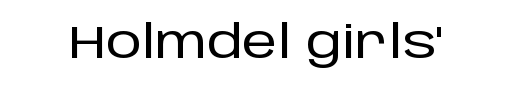
The image shows 45 px sans-serif type, upright; set normal letter spacing, not underlined; low stroke contrast and a large x-height.
